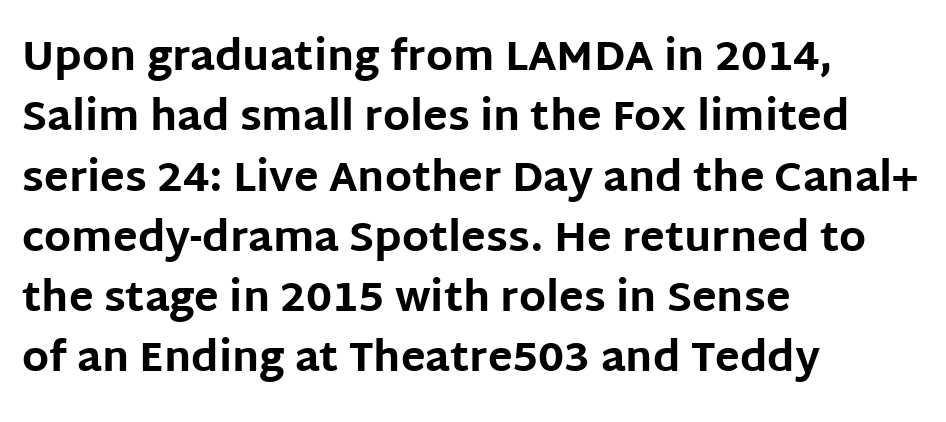
This sample has the flowing, uneven cadence of proportional lettering. Students, observe: this is what conventionally led text looks like. Font category for this specimen: sans-serif. Rendered with straight, roman letterforms. Short note: letters normally spaced. Descender tails drop into unmarked territory.
